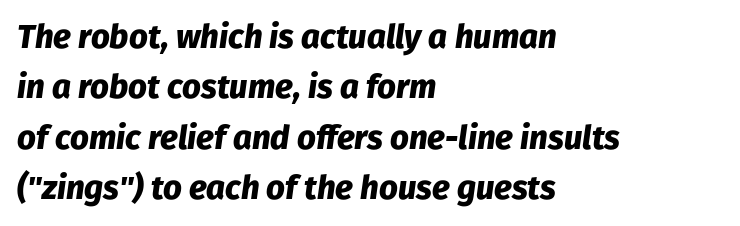
The image shows 33 px heavy type, italic (leaning right); set left-aligned, normal line spacing (1.53x), normal letter spacing, not underlined; low stroke contrast and a medium x-height.
